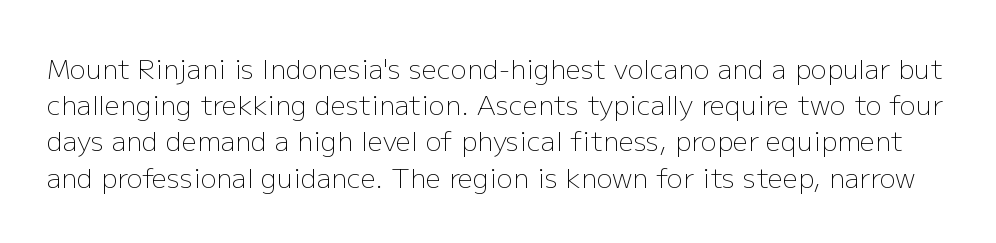
The image shows 27 px text type, upright; set normal line spacing (1.34x), normal letter spacing, not underlined.
